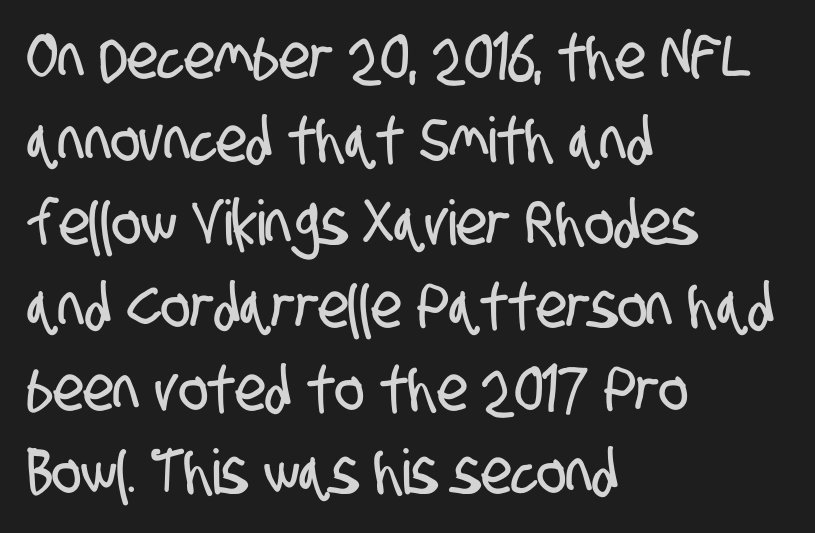
The image shows 62 px condensed sans-serif type; set left-aligned, normal line spacing (1.34x), normal letter spacing, not underlined; low stroke contrast and a large x-height.
